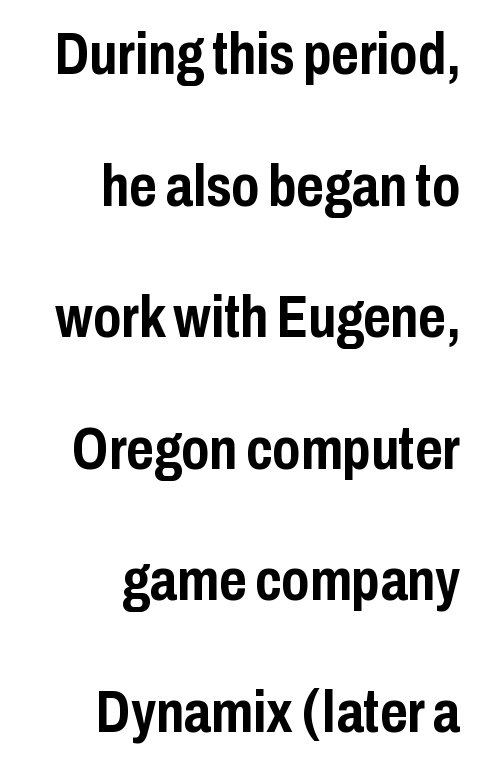
Is this a sans? Yes — the strokes have no serifs. Quick note: underline off. What weight is shown? A full bold with thick strokes. The type is set solid horizontally, with unmodified tracking. Note the varied advance widths — an 'i' is clearly narrower than an 'm'. The axis of the letterforms is exactly vertical.
